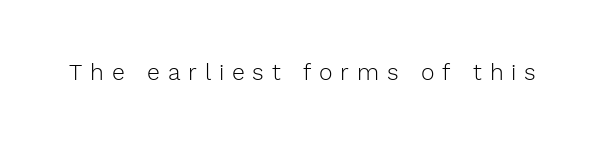
Q: Is the text bold? A: No.
Q: Is the text italic (slanted)? A: No, it is upright.
Q: Is the text underlined? A: No.
Q: Is the spacing between letters normal or unusually wide? A: Unusually wide.
